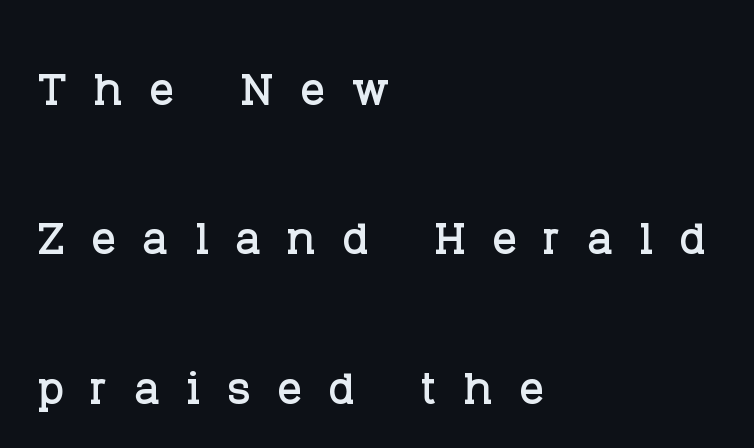
The image shows 61 px serif type, upright; set left-aligned, loose line spacing (2.45x), unusually wide letter spacing (+0.43 em), not underlined; low stroke contrast and a large x-height.
